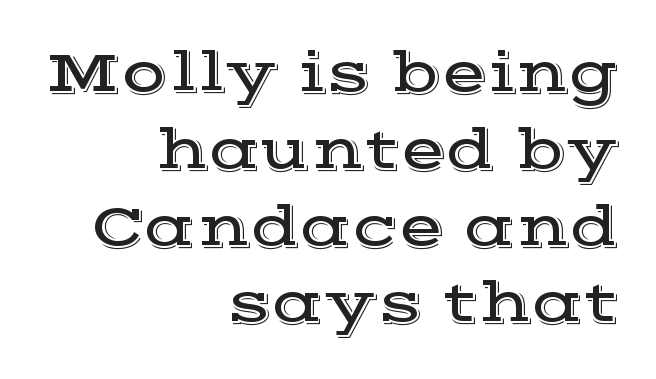
Q: Is the text italic (slanted)? A: No, it is upright.
Q: Is the typeface a serif or a sans-serif typeface? A: Serif.
Q: Is the text underlined? A: No.
Q: How is the paragraph aligned? A: Right-aligned.
Q: Is the spacing between letters normal or unusually wide? A: Normal.
Q: Is the spacing between lines tight, normal or loose? A: Normal.
Q: Width (condensed, normal, or wide)? A: Wide.
Q: x-height? A: Medium.
Q: Monospaced? A: No.
